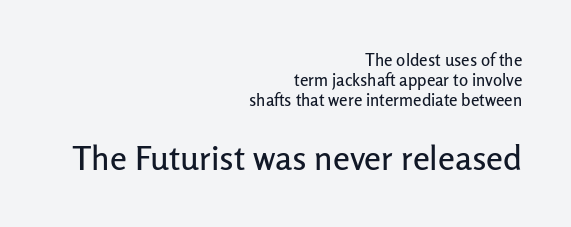
The image shows 34 px sans-serif type, upright; set right-aligned, line spacing 1.17x, normal letter spacing, not underlined; the second (bottom) block is 2.0x larger; low stroke contrast and a medium x-height.
